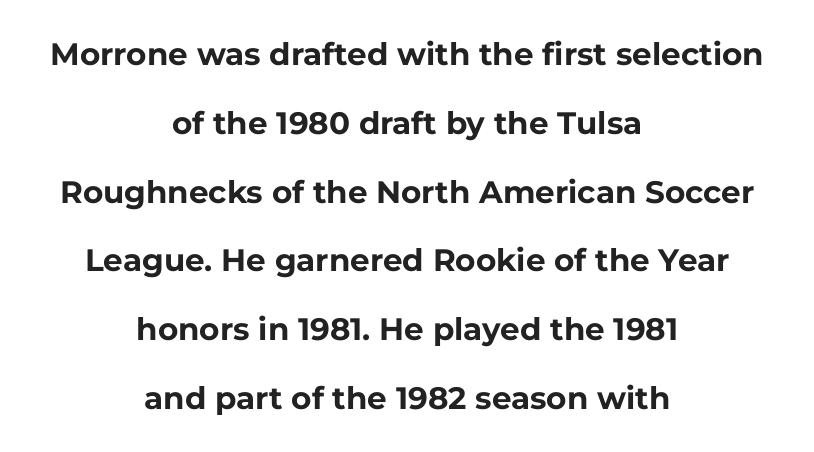
Q: Is the text bold? A: Yes.
Q: Is the text italic (slanted)? A: No, it is upright.
Q: Is the typeface a serif or a sans-serif typeface? A: Sans-serif.
Q: Is the text underlined? A: No.
Q: How is the paragraph aligned? A: Centered.
Q: Is the spacing between letters normal or unusually wide? A: Normal.
Q: Is the spacing between lines tight, normal or loose? A: Loose.
Q: Width (condensed, normal, or wide)? A: Normal.
Q: Stroke contrast? A: Low.
Q: x-height? A: Medium.
Q: Monospaced? A: No.
